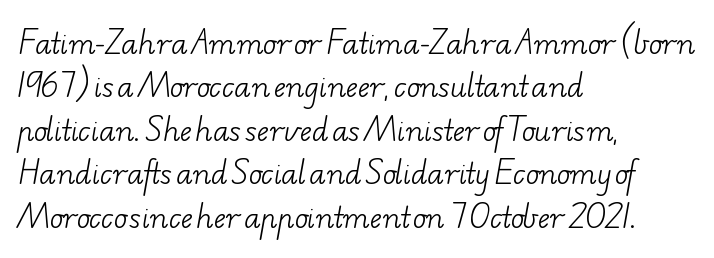
Q: Is the text bold? A: No.
Q: Is the typeface a serif or a sans-serif typeface? A: Serif.
Q: Is the text underlined? A: No.
Q: How is the paragraph aligned? A: Left-aligned.
Q: Is the spacing between letters normal or unusually wide? A: Normal.
Q: Is the spacing between lines tight, normal or loose? A: Normal.
Q: Width (condensed, normal, or wide)? A: Wide.
Q: Stroke contrast? A: Low.
Q: x-height? A: Small.
Q: Monospaced? A: No.
